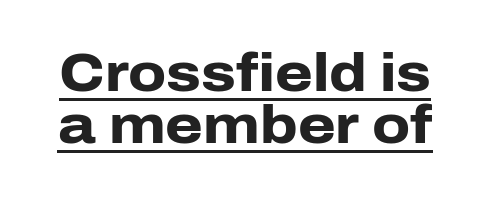
Q: Is the text bold? A: Yes.
Q: Is the text italic (slanted)? A: No, it is upright.
Q: Is the typeface a serif or a sans-serif typeface? A: Sans-serif.
Q: Is the text underlined? A: Yes.
Q: Is the spacing between letters normal or unusually wide? A: Normal.
Q: Is the spacing between lines tight, normal or loose? A: Tight.
Q: Width (condensed, normal, or wide)? A: Normal.
Q: Stroke contrast? A: Low.
Q: x-height? A: Medium.
Q: Monospaced? A: No.
